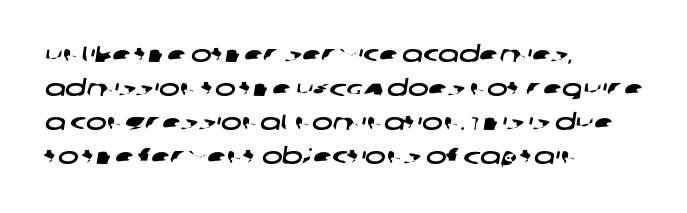
The image shows 22 px text type; set left-aligned, normal line spacing (1.54x), normal letter spacing, not underlined.
